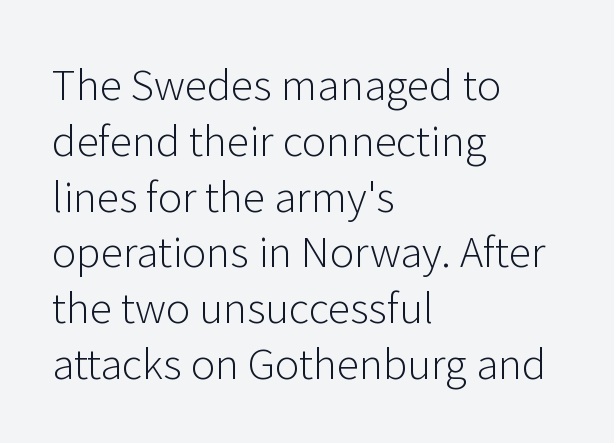
{"serif": "no", "italic": "no", "bold": "no", "weight": "light", "width": "normal", "stroke_contrast": "low", "x_height": "medium", "monospaced": "no", "underline": "no", "align": "left", "line_spacing": "normal", "line_spacing_ratio": 1.36, "letter_spacing": "normal", "letter_spacing_em": 0.0, "glyph_px": 41}
